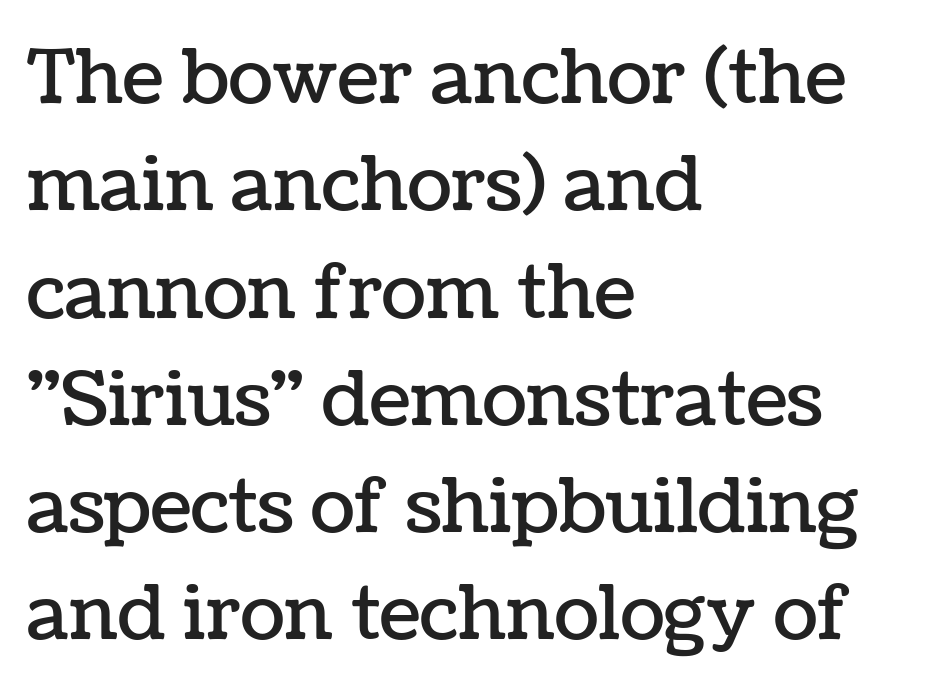
You can tell it's not italic because the verticals are truly vertical. This sample keeps an unexceptional amount of space between lines. These lines are rendered in a variable-pitch font. The line texture is even and compact thanks to regular tracking. Underlining? Definitely not there. Alignment: flush left.
